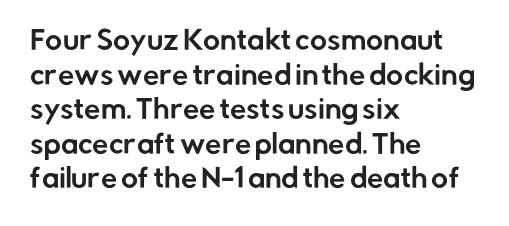
Reading down the block, your eye returns to a fixed left position each line. The line-height multiplier appears to be the usual default. Anything drawn beneath the words? Only blank space. Nope, not italic — everything's standing straight. No extra tracking has been applied to these lines.
